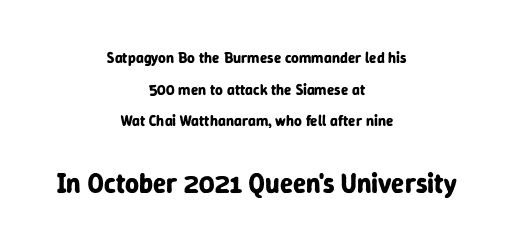
The image shows 27 px bold type, upright; set centered, loose line spacing (2.11x), normal letter spacing, not underlined; the second (bottom) block is 1.8x larger.
